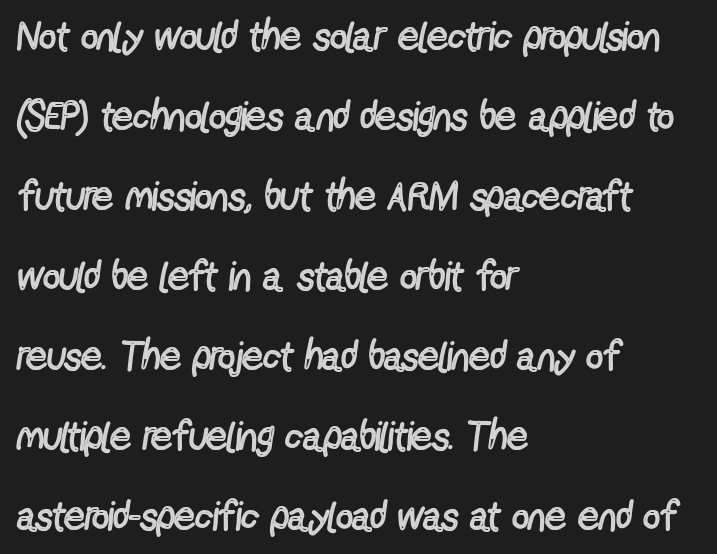
Q: Is the text bold? A: No.
Q: Is the typeface a serif or a sans-serif typeface? A: Sans-serif.
Q: Is the text underlined? A: No.
Q: How is the paragraph aligned? A: Left-aligned.
Q: Is the spacing between letters normal or unusually wide? A: Normal.
Q: Is the spacing between lines tight, normal or loose? A: Loose.
Q: Width (condensed, normal, or wide)? A: Condensed.
Q: x-height? A: Medium.
Q: Monospaced? A: No.
